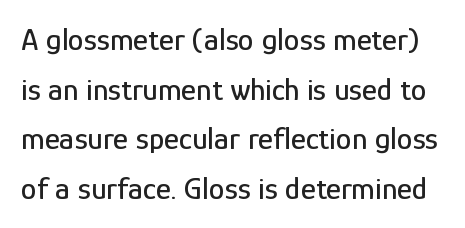
{"serif": "no", "italic": "no", "width": "condensed", "stroke_contrast": "low", "x_height": "medium", "monospaced": "no", "underline": "no", "line_spacing": "normal", "line_spacing_ratio": 1.55, "letter_spacing": "normal", "letter_spacing_em": 0.0, "glyph_px": 32}
